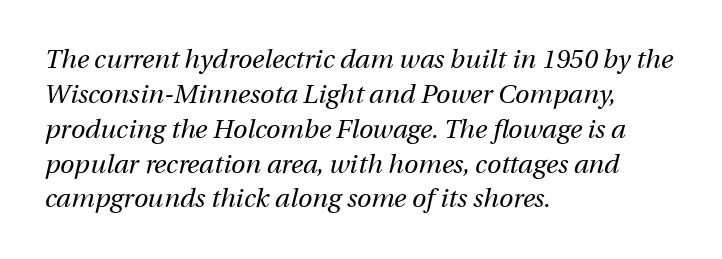
{"italic": "yes", "lean": "right", "slant_degrees": 12, "bold": "no", "underline": "no", "align": "left", "line_spacing": "normal", "line_spacing_ratio": 1.34, "letter_spacing": "normal", "letter_spacing_em": 0.0, "glyph_px": 26}
